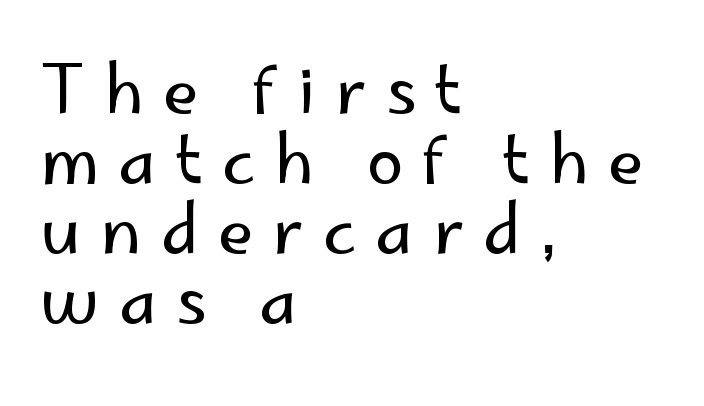
The image shows 66 px regular-weight sans-serif type, upright; set left-aligned, tight line spacing (1.06x), unusually wide letter spacing (+0.29 em), not underlined; low stroke contrast and a small x-height.
